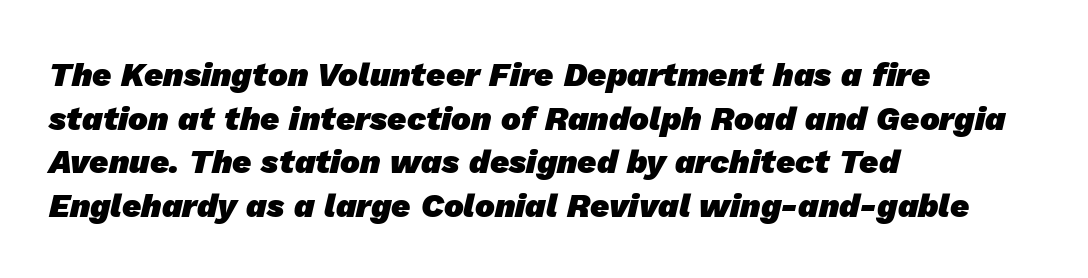
{"serif": "no", "bold": "yes", "weight": "heavy", "width": "normal", "stroke_contrast": "low", "x_height": "medium", "monospaced": "no", "underline": "no", "align": "left", "line_spacing": "normal", "line_spacing_ratio": 1.32, "letter_spacing": "normal", "letter_spacing_em": 0.0, "glyph_px": 33}
